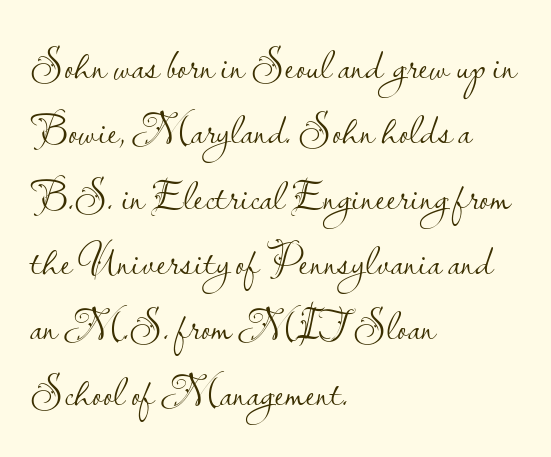
The image shows 43 px light sans-serif type; set left-aligned, normal line spacing (1.52x), normal letter spacing, not underlined; low stroke contrast and a small x-height.
